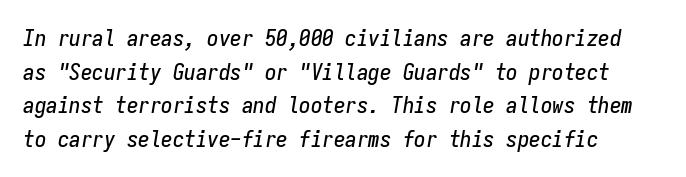
Tracking value appears to be zero — textbook default spacing. This is oblique type, the kind used for emphasis or titles. The words here are not underlined. Leading matches the norm, producing a regular column.
